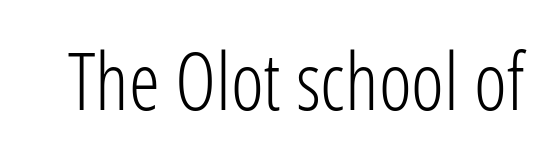
The image shows 79 px light, condensed sans-serif type, upright; set normal letter spacing, not underlined; low stroke contrast and a medium x-height.
